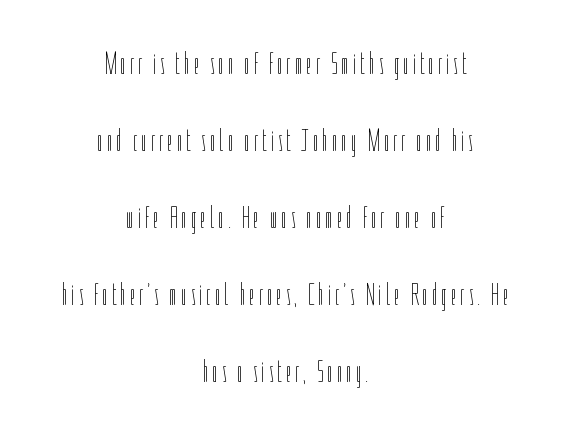
The image shows 32 px thin, condensed type, upright; set centered, loose line spacing (2.41x), not underlined; low stroke contrast and a medium x-height.
